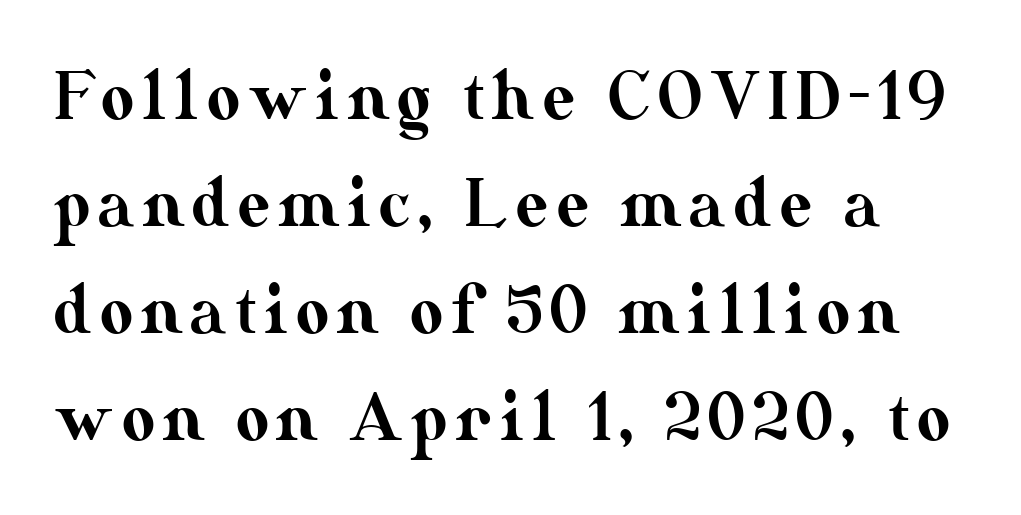
The image shows 64 px text type, upright; set normal line spacing (1.67x), not underlined; medium stroke contrast and a small x-height.
